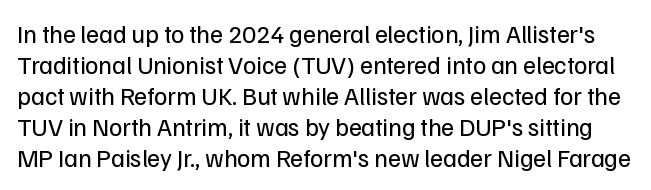
Anything drawn beneath the words? Only blank space. Letter spacing: default. A light-to-regular cut is what we see here. Posture: upright roman.
